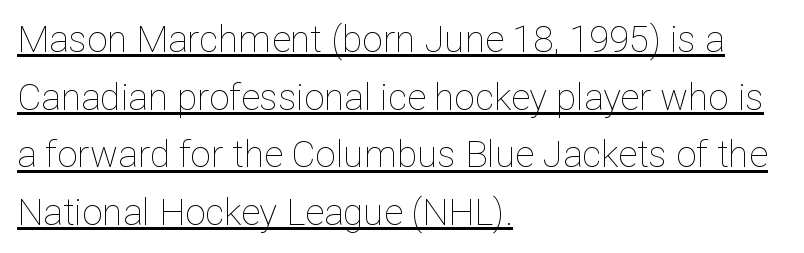
Q: Is the text bold? A: No.
Q: Is the text italic (slanted)? A: No, it is upright.
Q: Is the text underlined? A: Yes.
Q: How is the paragraph aligned? A: Left-aligned.
Q: Is the spacing between letters normal or unusually wide? A: Normal.
Q: Is the spacing between lines tight, normal or loose? A: Normal.
Q: Width (condensed, normal, or wide)? A: Normal.
Q: Stroke contrast? A: Low.
Q: x-height? A: Medium.
Q: Monospaced? A: No.
